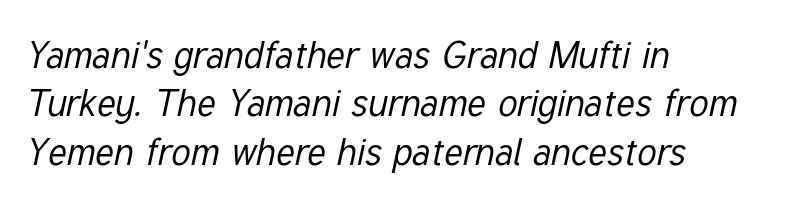
The image shows 38 px regular-weight, condensed type, italic (leaning right); set left-aligned, normal line spacing (1.27x), normal letter spacing, not underlined; low stroke contrast and a medium x-height.
